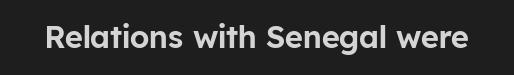
{"serif": "no", "italic": "no", "width": "normal", "stroke_contrast": "low", "x_height": "medium", "monospaced": "no", "underline": "no", "letter_spacing": "normal", "letter_spacing_em": 0.0, "glyph_px": 31}
